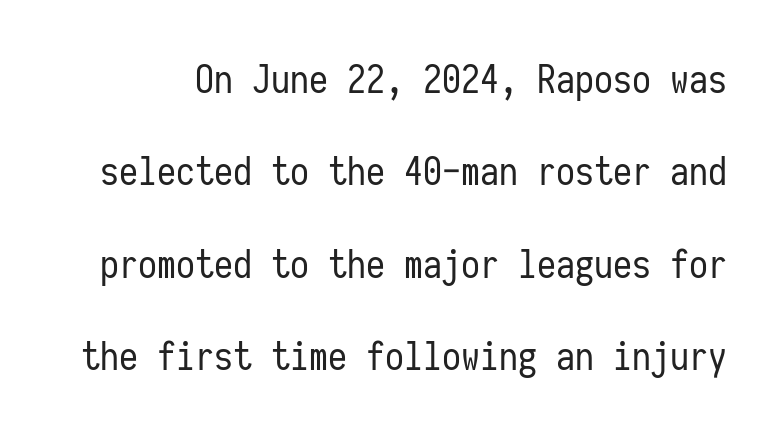
Q: Is the text bold? A: No.
Q: Is the text italic (slanted)? A: No, it is upright.
Q: Is the typeface a serif or a sans-serif typeface? A: Sans-serif.
Q: Is the text underlined? A: No.
Q: Is the spacing between letters normal or unusually wide? A: Normal.
Q: Is the spacing between lines tight, normal or loose? A: Loose.
Q: Width (condensed, normal, or wide)? A: Condensed.
Q: Stroke contrast? A: Low.
Q: x-height? A: Medium.
Q: Monospaced? A: Yes.
